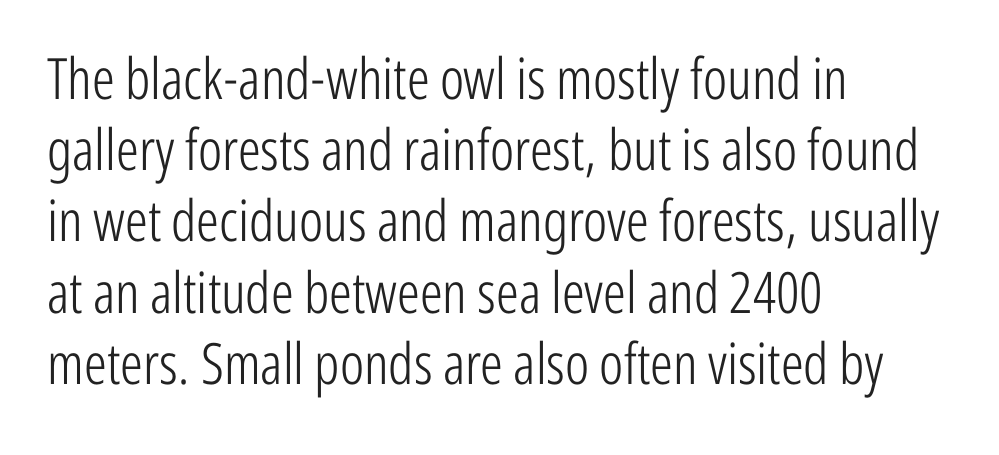
The image shows 57 px light, condensed sans-serif type, upright; set left-aligned, normal line spacing (1.25x), normal letter spacing, not underlined; low stroke contrast and a medium x-height.
